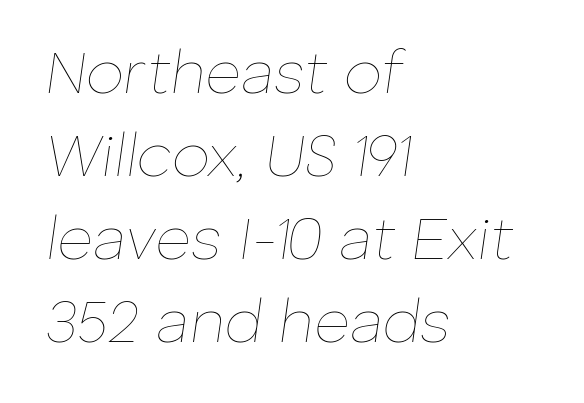
The image shows 61 px thin type, italic (leaning right); set left-aligned, normal line spacing (1.36x), normal letter spacing, not underlined; low stroke contrast and a medium x-height.
